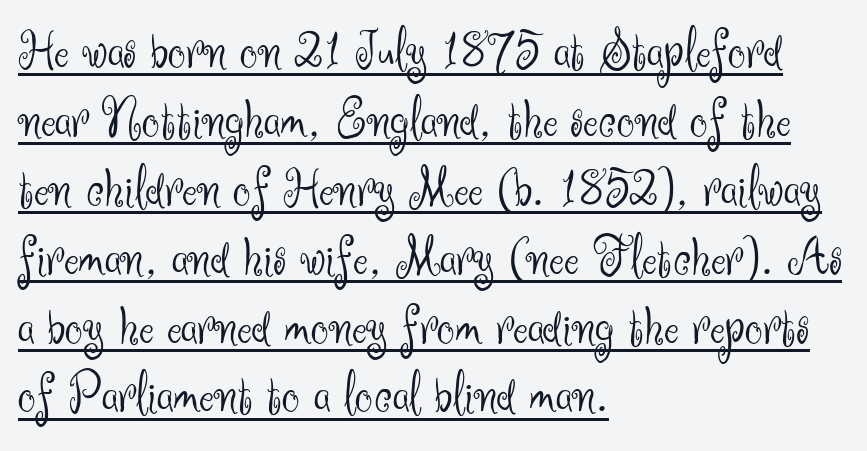
Do the characters align in a grid? No, the font is proportional. A sans-serif font was chosen for this passage. The axis of the letterforms is exactly vertical. Every row of glyphs begins at an identical x-position on the left. Like a heading marked for emphasis, these lines bear an underscore. The strokes carry an ordinary text weight at most.
